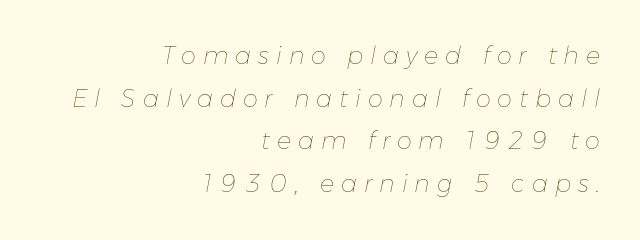
The image shows 24 px text type, italic (leaning right); set right-aligned, line spacing 1.78x, unusually wide letter spacing (+0.29 em), not underlined.
